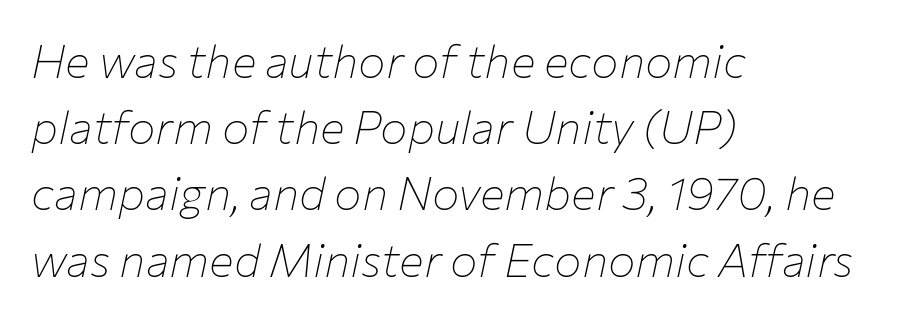
Summary of vertical rhythm: regular, with standard interline spacing. The font sits on the lighter half of the weight spectrum, regular included. Caption: standard tracking, unaltered. Nobody drew a line under any word here. Each letter keeps its own natural width here, so spacing adapts to shape. The letters are slanted; this is an italic face.
